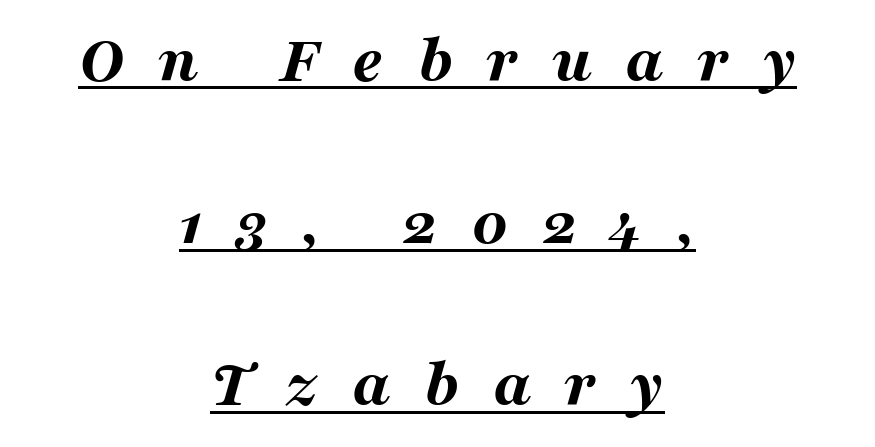
Q: Is the text bold? A: Yes.
Q: Is the text italic (slanted)? A: Yes, it leans right by about 16 degrees.
Q: Is the text underlined? A: Yes.
Q: How is the paragraph aligned? A: Centered.
Q: Is the spacing between letters normal or unusually wide? A: Unusually wide.
Q: Is the spacing between lines tight, normal or loose? A: Loose.
Q: Width (condensed, normal, or wide)? A: Wide.
Q: Stroke contrast? A: Medium.
Q: x-height? A: Medium.
Q: Monospaced? A: No.
